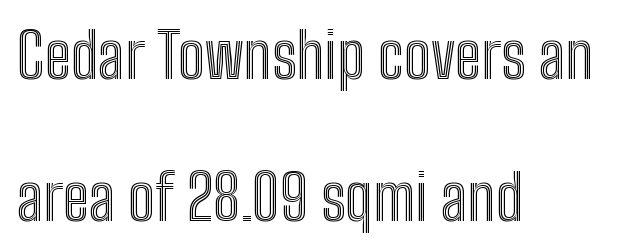
Words float on clear page, feet unadorned. The passage shown is typed in a proportional face where columns would drift. Vertical strokes here are truly vertical. The rendering uses a large line-height, opening up the rows. Glyph-to-glyph distance matches everyday printed text. In CSS terms this would be text-align: left.
